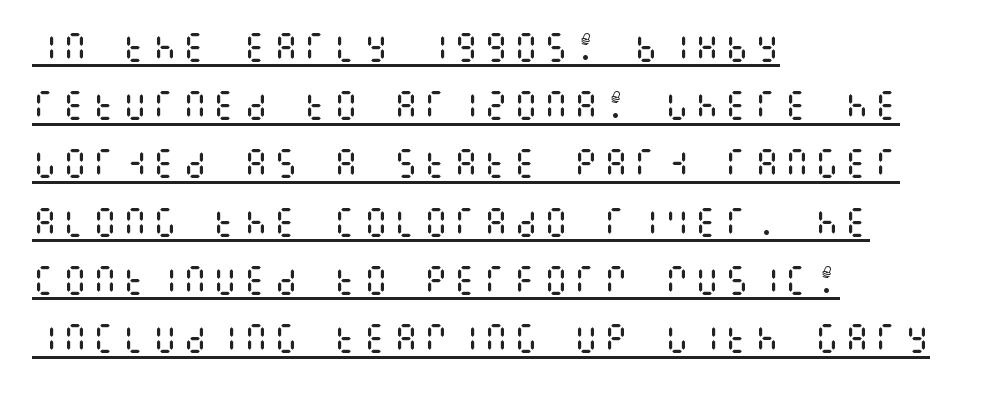
The text block is weighted toward the left margin, trailing off unevenly rightward. The passage shown is not bold in any degree. The rendered words wear a rule along their underside. A typesetter would mark this as roman, not italic.
